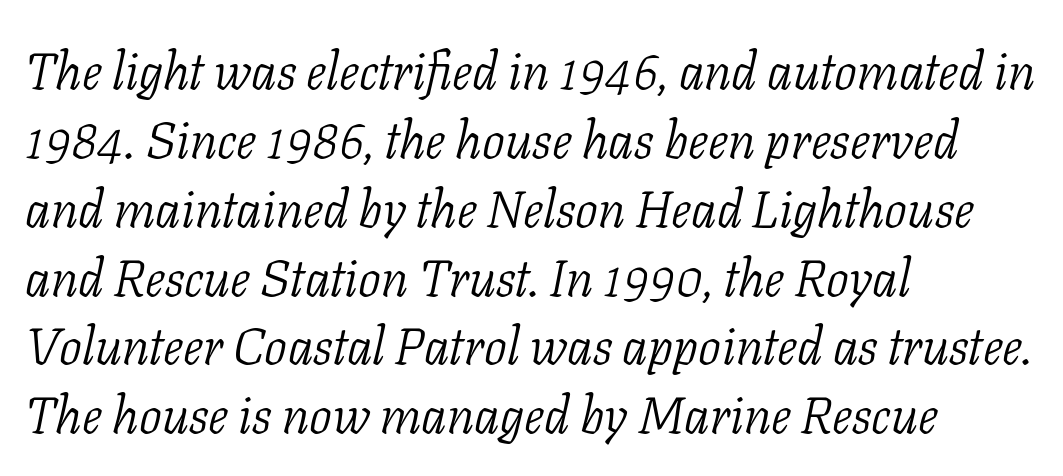
Q: Is the text bold? A: No.
Q: Is the text italic (slanted)? A: Yes, it leans right by about 11 degrees.
Q: Is the typeface a serif or a sans-serif typeface? A: Serif.
Q: Is the text underlined? A: No.
Q: How is the paragraph aligned? A: Left-aligned.
Q: Is the spacing between letters normal or unusually wide? A: Normal.
Q: Is the spacing between lines tight, normal or loose? A: Normal.
Q: Width (condensed, normal, or wide)? A: Normal.
Q: Stroke contrast? A: Low.
Q: x-height? A: Medium.
Q: Monospaced? A: No.
